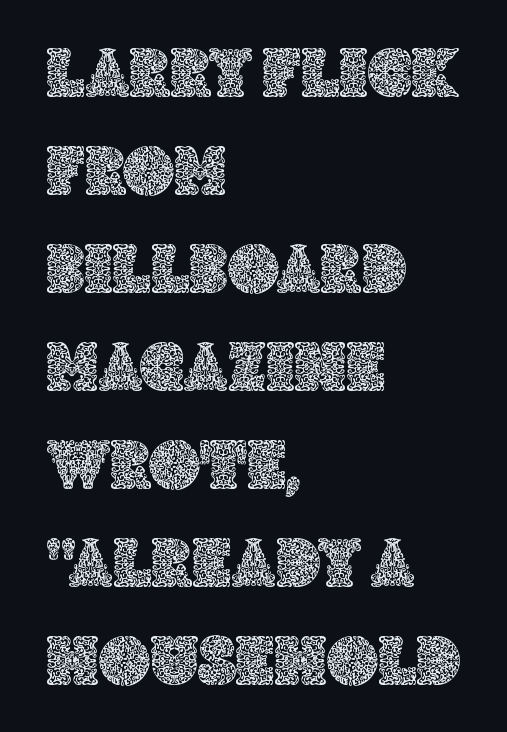
The face used here is proportionally spaced, like ordinary book or web type. Regular leading. When letters stand straight like this, we call the style roman or upright. Visually the block forms a straight wall on the left and a jagged coastline on the right. Descenders are the only things crossing below the line. Standard letterfit; no display-style spreading of the glyphs.
